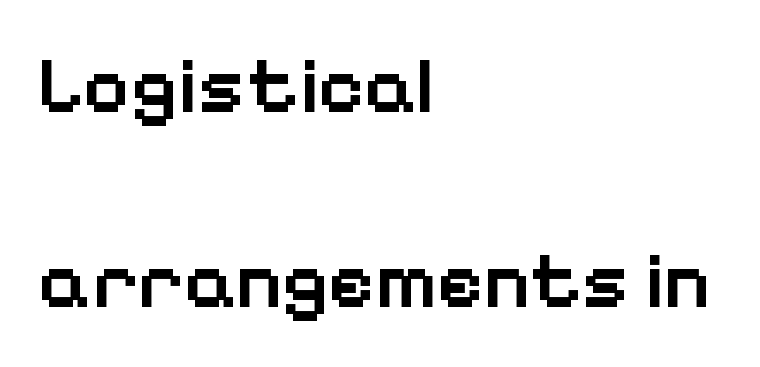
Q: Is the text bold? A: Semi-bold.
Q: Is the text italic (slanted)? A: No, it is upright.
Q: Is the typeface a serif or a sans-serif typeface? A: Sans-serif.
Q: Is the text underlined? A: No.
Q: How is the paragraph aligned? A: Left-aligned.
Q: Is the spacing between letters normal or unusually wide? A: Normal.
Q: Is the spacing between lines tight, normal or loose? A: Loose.
Q: Width (condensed, normal, or wide)? A: Normal.
Q: Stroke contrast? A: Low.
Q: x-height? A: Medium.
Q: Monospaced? A: No.
